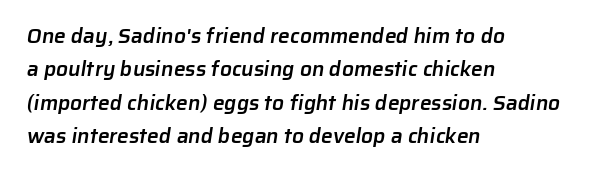
{"bold": "semi", "underline": "no", "align": "left", "line_spacing": "normal", "line_spacing_ratio": 1.59, "letter_spacing": "normal", "letter_spacing_em": 0.0, "glyph_px": 21}
